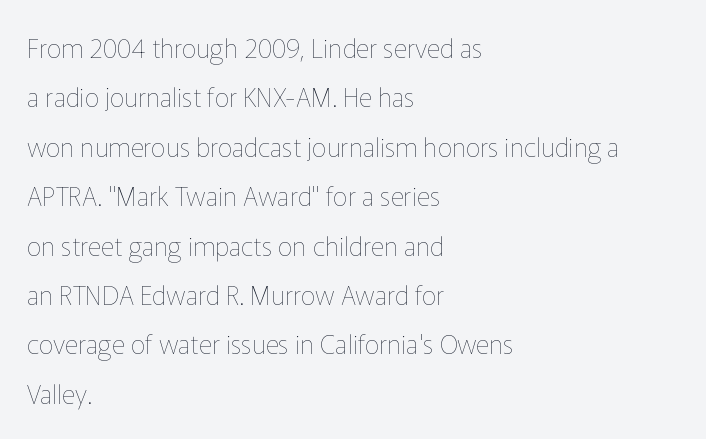
Q: Is the text bold? A: No.
Q: Is the text italic (slanted)? A: No, it is upright.
Q: Is the text underlined? A: No.
Q: How is the paragraph aligned? A: Left-aligned.
Q: Is the spacing between letters normal or unusually wide? A: Normal.
Q: Is the spacing between lines tight, normal or loose? A: Loose.
